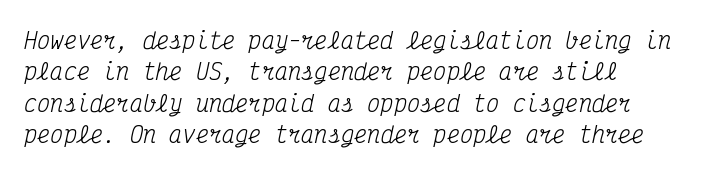
The image shows 22 px text type, italic (leaning right); set normal line spacing (1.43x), normal letter spacing, not underlined.
